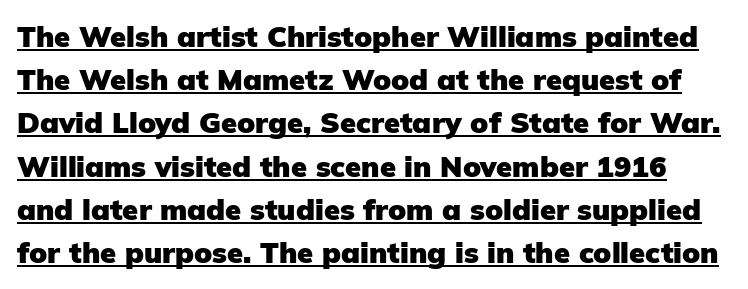
Q: Is the text bold? A: Yes.
Q: Is the text italic (slanted)? A: No, it is upright.
Q: Is the typeface a serif or a sans-serif typeface? A: Sans-serif.
Q: Is the text underlined? A: Yes.
Q: Is the spacing between letters normal or unusually wide? A: Normal.
Q: Is the spacing between lines tight, normal or loose? A: Normal.
Q: Width (condensed, normal, or wide)? A: Normal.
Q: Stroke contrast? A: Low.
Q: x-height? A: Medium.
Q: Monospaced? A: No.
